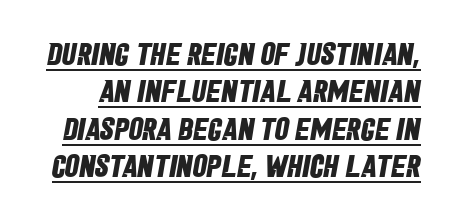
Q: Is the text bold? A: Yes.
Q: Is the typeface a serif or a sans-serif typeface? A: Sans-serif.
Q: Is the text underlined? A: Yes.
Q: Is the spacing between letters normal or unusually wide? A: Normal.
Q: Width (condensed, normal, or wide)? A: Condensed.
Q: Stroke contrast? A: Low.
Q: x-height? A: Large.
Q: Monospaced? A: No.
